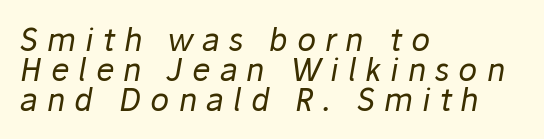
{"italic": "yes", "lean": "right", "slant_degrees": 10, "bold": "no", "weight": "regular", "width": "normal", "stroke_contrast": "low", "x_height": "medium", "monospaced": "no", "underline": "no", "align": "left", "line_spacing": "tight", "line_spacing_ratio": 0.96, "letter_spacing": "wide", "letter_spacing_em": 0.29, "glyph_px": 31}
